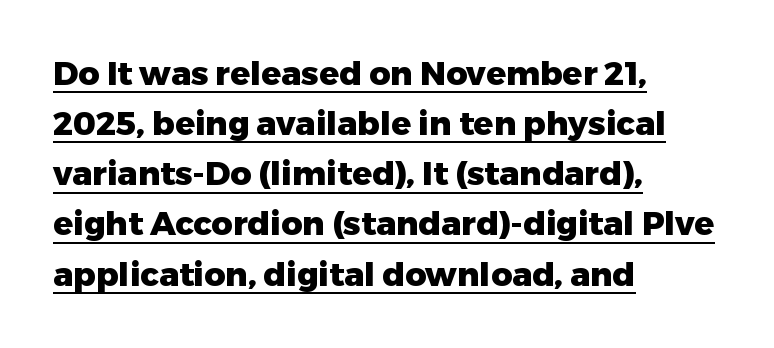
The image shows 33 px heavy sans-serif type, upright; set left-aligned, normal line spacing (1.52x), normal letter spacing, underlined; low stroke contrast and a medium x-height.
